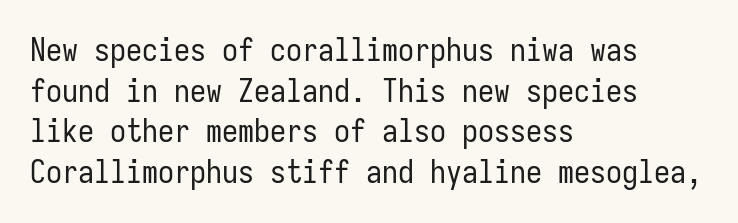
Is this a fixed-width face? Yes — each glyph sits in an identical cell. The letterforms sit at book weight or below. The designer left line spacing at the default. Horizontal alignment here is leftward, the default for most running prose. The tracking reads as untouched default to a designer's eye.
